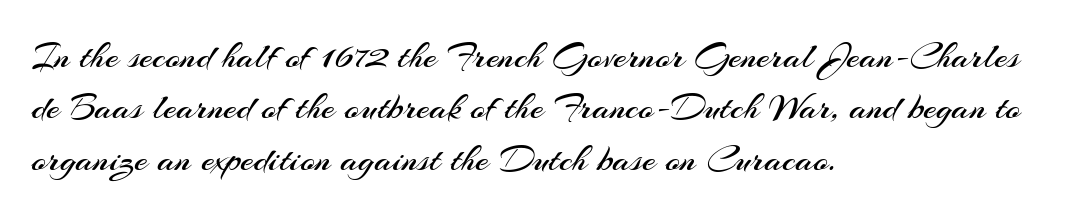
Q: Is the text bold? A: No.
Q: Is the text italic (slanted)? A: Yes.
Q: Is the typeface a serif or a sans-serif typeface? A: Sans-serif.
Q: Is the text underlined? A: No.
Q: How is the paragraph aligned? A: Left-aligned.
Q: Is the spacing between letters normal or unusually wide? A: Normal.
Q: Is the spacing between lines tight, normal or loose? A: Normal.
Q: Width (condensed, normal, or wide)? A: Normal.
Q: Stroke contrast? A: Medium.
Q: x-height? A: Small.
Q: Monospaced? A: No.
